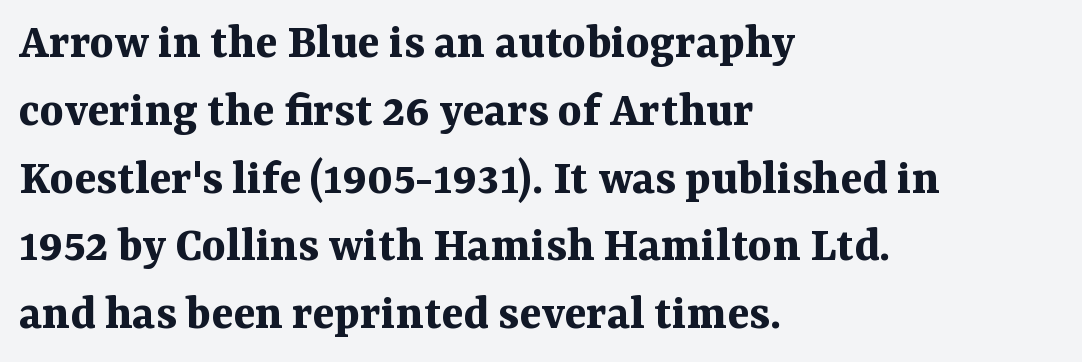
The image shows 51 px bold serif type, upright; set left-aligned, normal line spacing (1.33x), normal letter spacing, not underlined; medium stroke contrast and a medium x-height.
